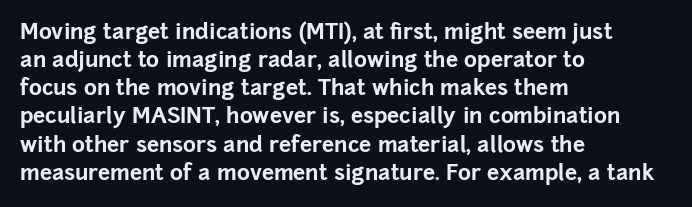
The image shows 22 px bold type, upright; set left-aligned, normal line spacing (1.28x), normal letter spacing, not underlined.
